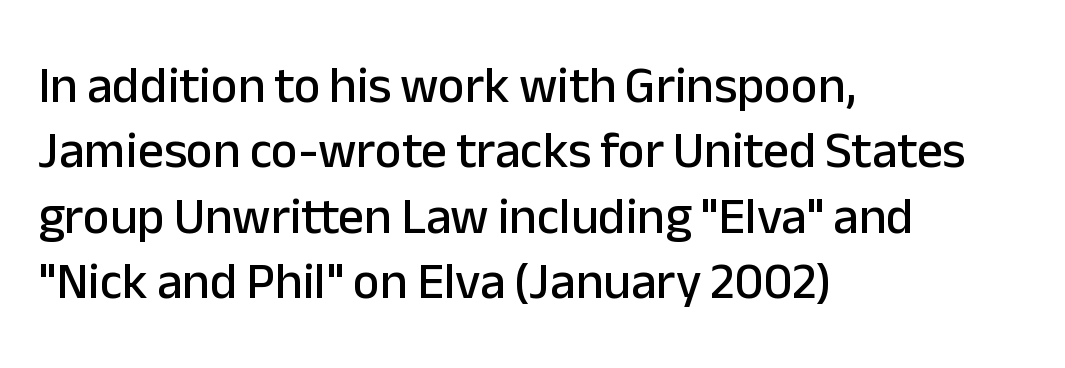
Q: Is the text italic (slanted)? A: No, it is upright.
Q: Is the typeface a serif or a sans-serif typeface? A: Sans-serif.
Q: Is the text underlined? A: No.
Q: How is the paragraph aligned? A: Left-aligned.
Q: Is the spacing between letters normal or unusually wide? A: Normal.
Q: Is the spacing between lines tight, normal or loose? A: Normal.
Q: Width (condensed, normal, or wide)? A: Normal.
Q: Stroke contrast? A: Low.
Q: x-height? A: Medium.
Q: Monospaced? A: No.
